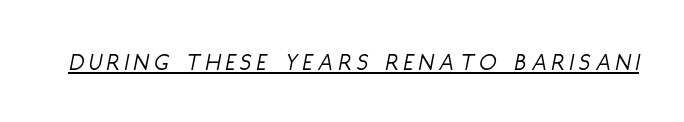
The image shows 25 px text type, italic (leaning right); set unusually wide letter spacing (+0.22 em), underlined.
